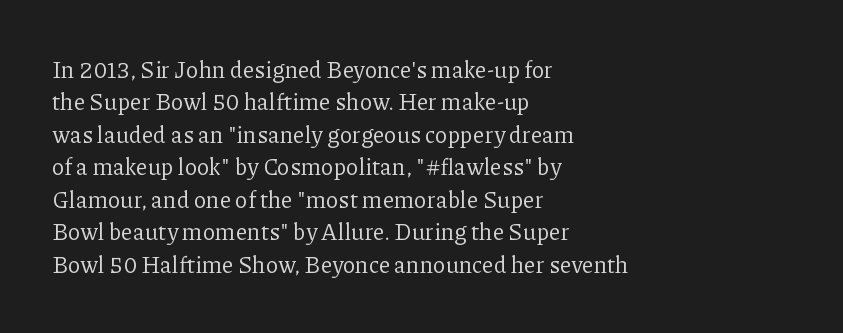
The tracking reads as untouched default to a designer's eye. Layout note: lines flush left. Students, observe: this is what conventionally led text looks like. Underline: absent.
